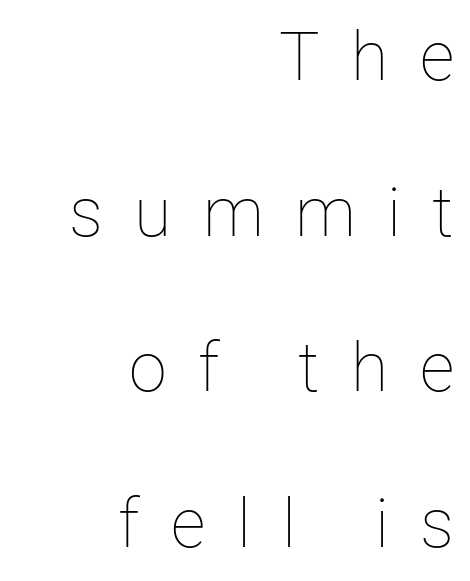
Q: Is the text bold? A: No.
Q: Is the text italic (slanted)? A: No, it is upright.
Q: Is the text underlined? A: No.
Q: How is the paragraph aligned? A: Right-aligned.
Q: Is the spacing between letters normal or unusually wide? A: Unusually wide.
Q: Is the spacing between lines tight, normal or loose? A: Loose.
Q: Width (condensed, normal, or wide)? A: Normal.
Q: Stroke contrast? A: Low.
Q: x-height? A: Medium.
Q: Monospaced? A: No.
